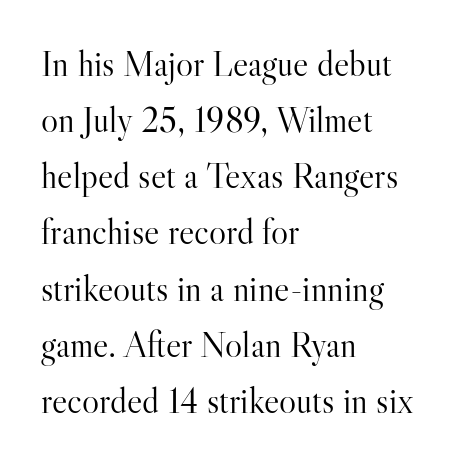
{"serif": "yes", "italic": "no", "bold": "no", "weight": "light", "width": "normal", "stroke_contrast": "high", "x_height": "small", "monospaced": "no", "underline": "no", "align": "left", "line_spacing": "normal", "line_spacing_ratio": 1.56, "letter_spacing": "normal", "letter_spacing_em": 0.0, "glyph_px": 36}
